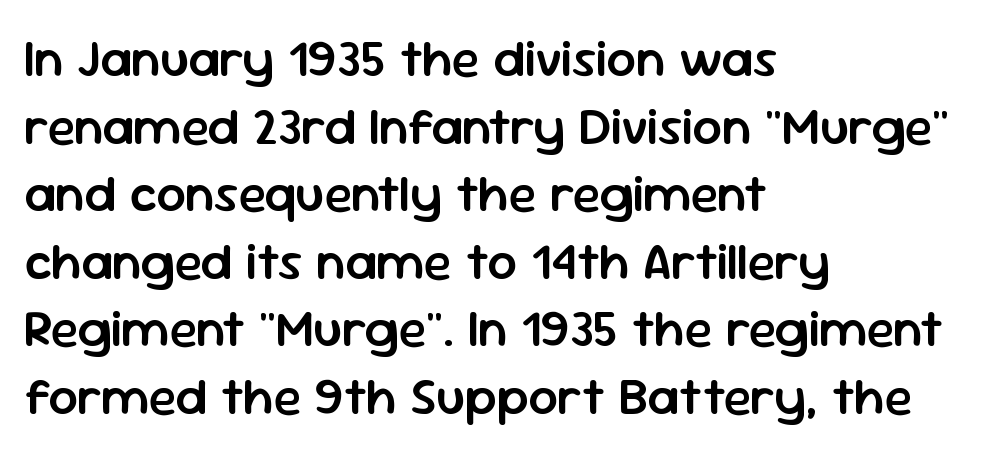
Unlike italic type, these characters show no tilt at all. In terms of leading, this rendering sits right in the middle. These lines are rendered in a variable-pitch font. What stands out about the letter spacing? Nothing — it is the standard amount. The specimen omits any rule beneath the text block's lines. Summary of weight: moderately heavy, a semibold.
